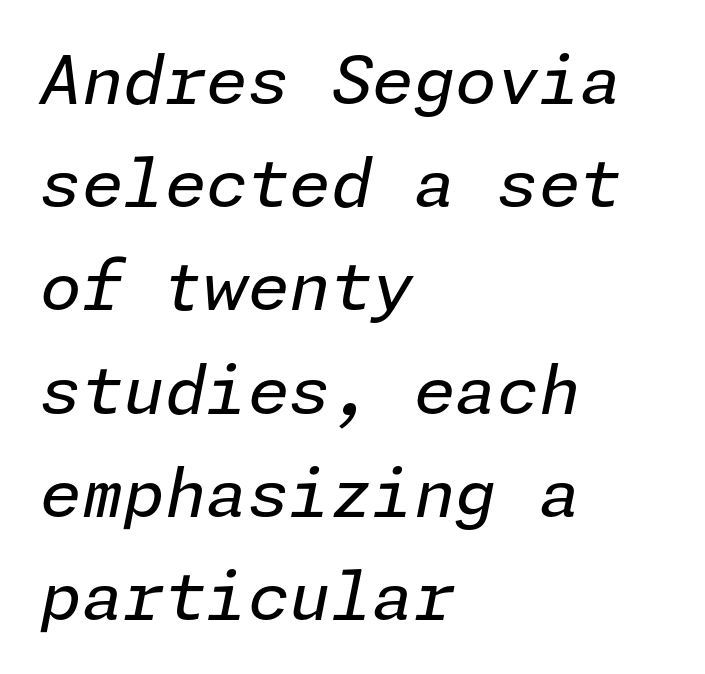
Regarding leading, the lines here are spaced in the standard way. Has an underline been added? It has not. Slanted lettering throughout. The face looks like a standard text weight, possibly lighter. This rendering leaves character spacing at its baseline value.
